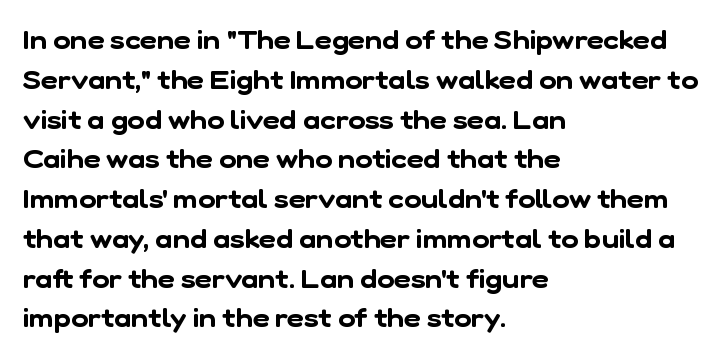
Q: Is the text underlined? A: No.
Q: How is the paragraph aligned? A: Left-aligned.
Q: Is the spacing between letters normal or unusually wide? A: Normal.
Q: Is the spacing between lines tight, normal or loose? A: Normal.
